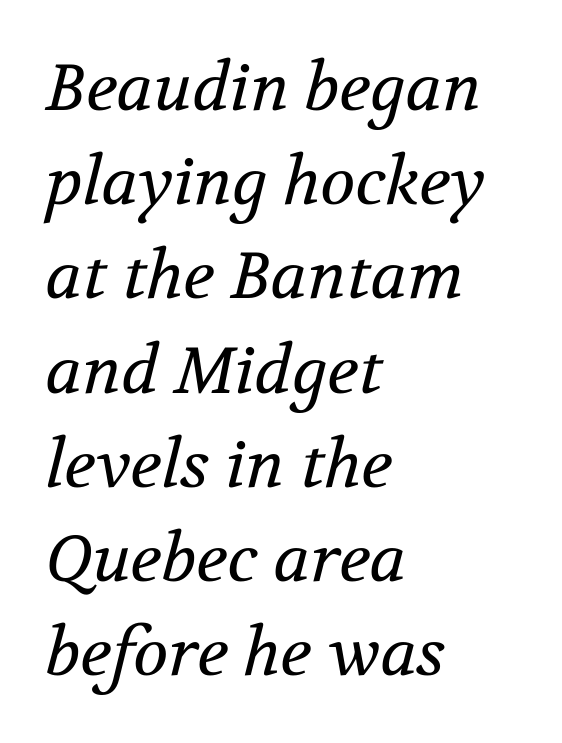
Evenly set lines give the paragraph a standard silhouette. The letters advance in unequal steps, a hallmark of proportional type. The typesetter chose a ragged-right arrangement here. Style check: oblique. The passage shown is not underscored anywhere. The font sits on the lighter half of the weight spectrum, regular included.
